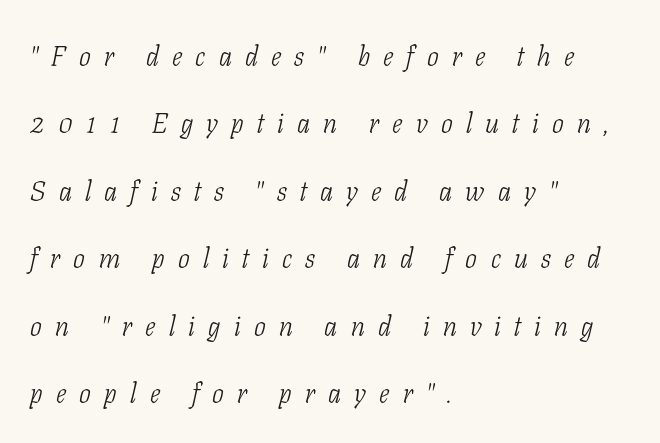
The image shows 28 px light, condensed serif type, italic (leaning right); set left-aligned, loose line spacing (2.41x), unusually wide letter spacing (+0.47 em), not underlined; low stroke contrast and a medium x-height.
